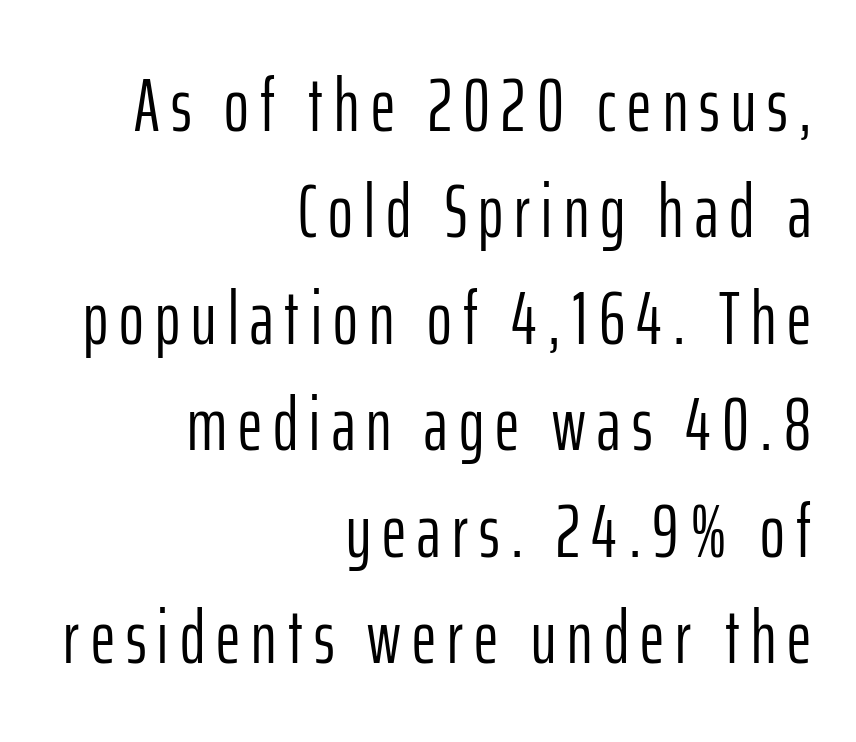
Q: Is the text bold? A: No.
Q: Is the text italic (slanted)? A: No, it is upright.
Q: Is the typeface a serif or a sans-serif typeface? A: Sans-serif.
Q: Is the text underlined? A: No.
Q: How is the paragraph aligned? A: Right-aligned.
Q: Is the spacing between lines tight, normal or loose? A: Normal.
Q: Width (condensed, normal, or wide)? A: Condensed.
Q: Stroke contrast? A: Low.
Q: x-height? A: Medium.
Q: Monospaced? A: No.
